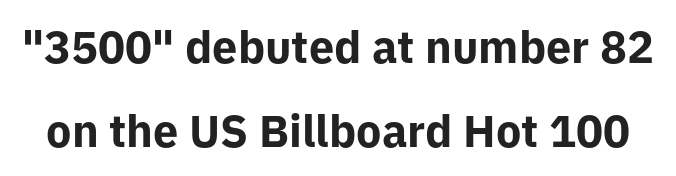
The image shows 45 px bold sans-serif type, upright; set line spacing 1.86x, normal letter spacing, not underlined; low stroke contrast and a medium x-height.
